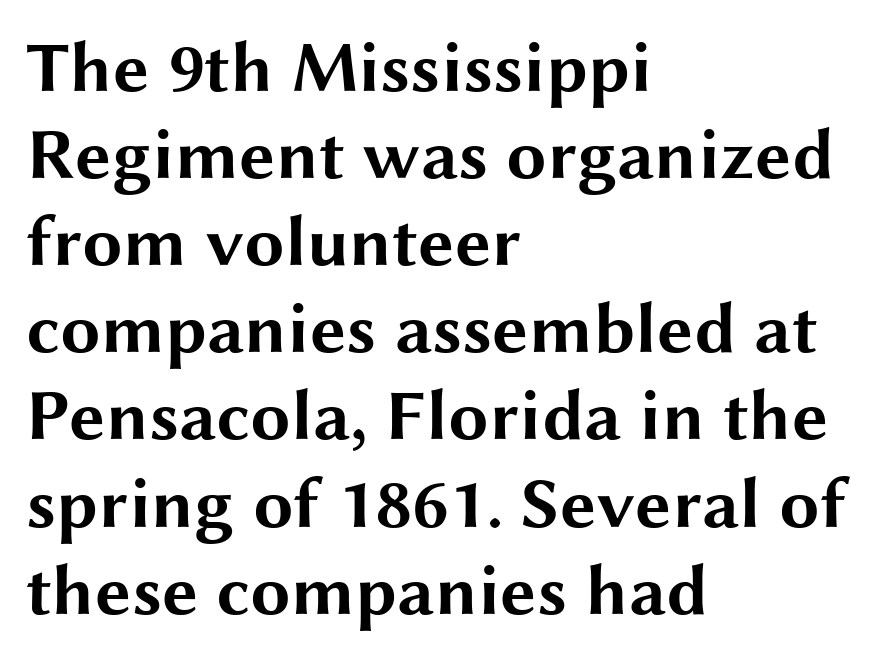
The image shows 72 px bold, wide sans-serif type, upright; set left-aligned, line spacing 1.21x, normal letter spacing, not underlined; medium stroke contrast and a medium x-height.
